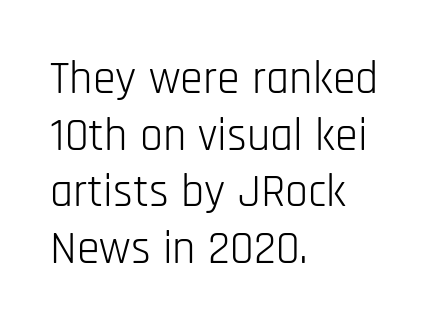
The image shows 46 px light, condensed sans-serif type, upright; set left-aligned, line spacing 1.23x, normal letter spacing, not underlined; low stroke contrast and a large x-height.
